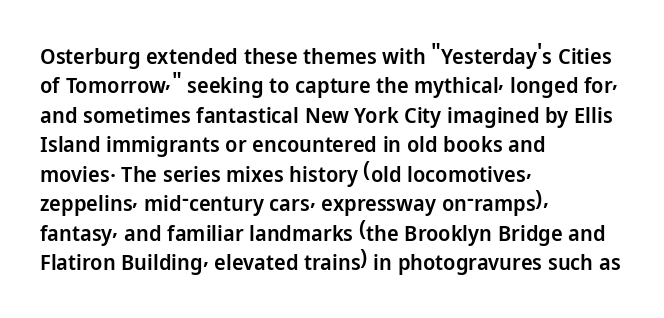
{"italic": "no", "bold": "semi", "underline": "no", "align": "left", "line_spacing": "normal", "line_spacing_ratio": 1.34, "letter_spacing": "normal", "letter_spacing_em": 0.0, "glyph_px": 22}
